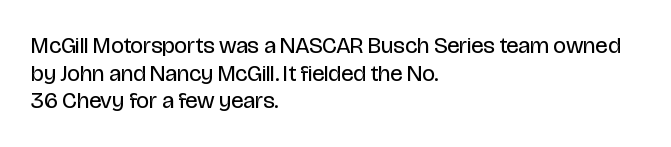
The image shows 23 px text type, upright; set left-aligned, line spacing 1.2x, normal letter spacing, not underlined.
